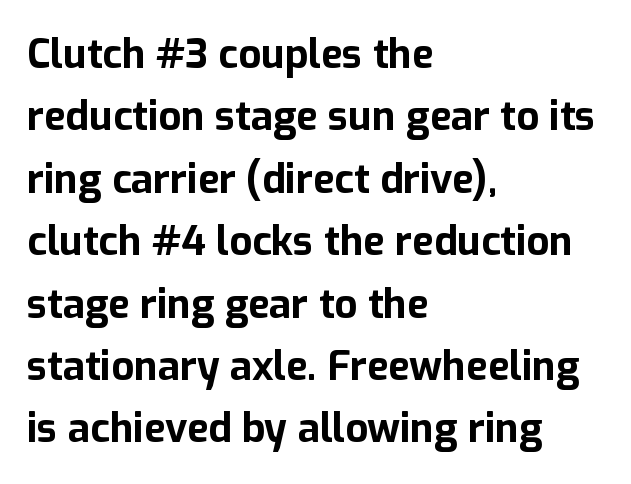
Q: Is the text bold? A: Yes.
Q: Is the text italic (slanted)? A: No, it is upright.
Q: Is the typeface a serif or a sans-serif typeface? A: Sans-serif.
Q: Is the text underlined? A: No.
Q: How is the paragraph aligned? A: Left-aligned.
Q: Is the spacing between letters normal or unusually wide? A: Normal.
Q: Is the spacing between lines tight, normal or loose? A: Normal.
Q: Width (condensed, normal, or wide)? A: Normal.
Q: Stroke contrast? A: Low.
Q: x-height? A: Medium.
Q: Monospaced? A: No.
